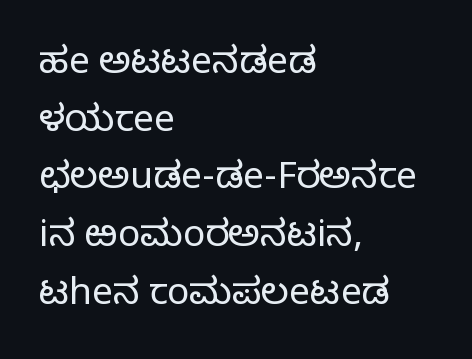
The setting favours the left margin, as ordinary paragraphs usually do. A typesetter would label this face a sans. Letters have the restrained weight of plain body copy at most. It's the straight-up-and-down kind of type. Words float on clear page, feet unadorned. What's the leading like? Ordinary, nothing unusual.
